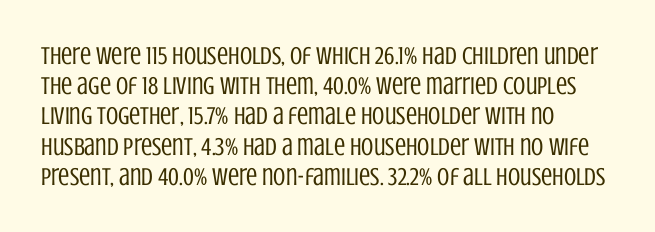
In terms of posture, this sample is upright. The rendering keeps characters at their native spacing. Caption: face not bold, strokes unweighted. The string is rendered with underlining switched off. Horizontal alignment here is leftward, the default for most running prose.
